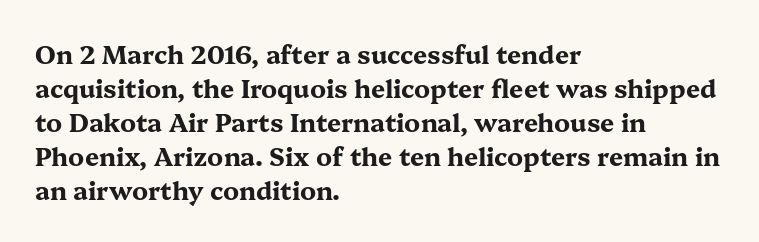
Q: Is the text bold? A: Yes.
Q: Is the text italic (slanted)? A: No, it is upright.
Q: Is the text underlined? A: No.
Q: How is the paragraph aligned? A: Left-aligned.
Q: Is the spacing between letters normal or unusually wide? A: Normal.
Q: Is the spacing between lines tight, normal or loose? A: Normal.
